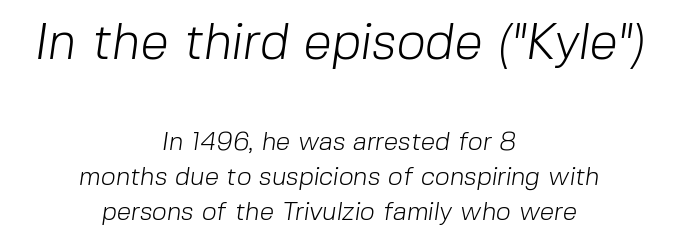
{"serif": "no", "bold": "no", "weight": "light", "width": "normal", "stroke_contrast": "low", "x_height": "medium", "monospaced": "no", "underline": "no", "align": "center", "line_spacing": "normal", "line_spacing_ratio": 1.35, "letter_spacing": "normal", "letter_spacing_em": 0.0, "larger_block": "first", "size_ratio": 1.96, "glyph_px": 51}
